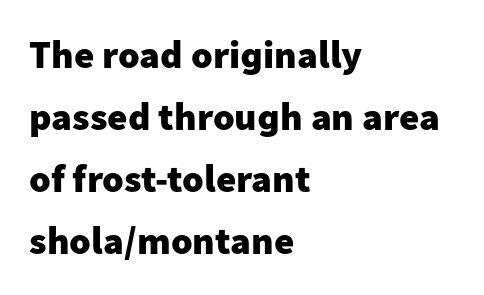
The glyphs in this specimen are sans serif. The setting favours the left margin, as ordinary paragraphs usually do. A clean baseline with only descenders dipping below it. Notice how thick the strokes are: this is what a full bold looks like. Looks like regular typesetting: each glyph gets only the width it needs.
